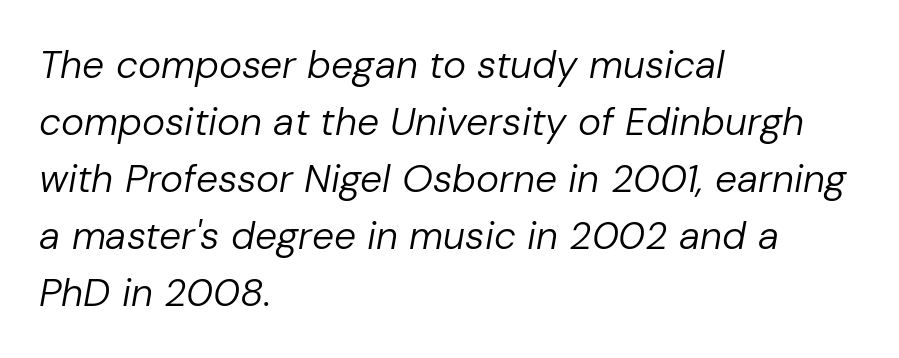
{"italic": "yes", "lean": "right", "slant_degrees": 10, "bold": "no", "weight": "regular", "width": "normal", "stroke_contrast": "low", "x_height": "medium", "monospaced": "no", "underline": "no", "align": "left", "line_spacing": "normal", "line_spacing_ratio": 1.46, "letter_spacing": "normal", "letter_spacing_em": 0.0, "glyph_px": 39}
